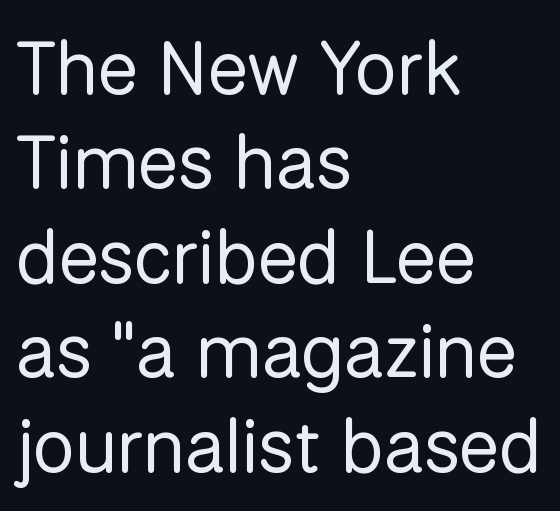
Q: Is the text bold? A: No.
Q: Is the text italic (slanted)? A: No, it is upright.
Q: Is the typeface a serif or a sans-serif typeface? A: Sans-serif.
Q: Is the text underlined? A: No.
Q: How is the paragraph aligned? A: Left-aligned.
Q: Is the spacing between letters normal or unusually wide? A: Normal.
Q: Is the spacing between lines tight, normal or loose? A: Normal.
Q: Width (condensed, normal, or wide)? A: Normal.
Q: Stroke contrast? A: Low.
Q: x-height? A: Medium.
Q: Monospaced? A: No.
